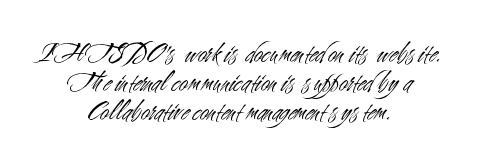
Q: Is the text bold? A: No.
Q: Is the text italic (slanted)? A: Yes.
Q: Is the typeface a serif or a sans-serif typeface? A: Sans-serif.
Q: Is the text underlined? A: No.
Q: How is the paragraph aligned? A: Centered.
Q: Is the spacing between letters normal or unusually wide? A: Normal.
Q: Is the spacing between lines tight, normal or loose? A: Tight.
Q: Width (condensed, normal, or wide)? A: Condensed.
Q: Stroke contrast? A: Medium.
Q: x-height? A: Small.
Q: Monospaced? A: No.
